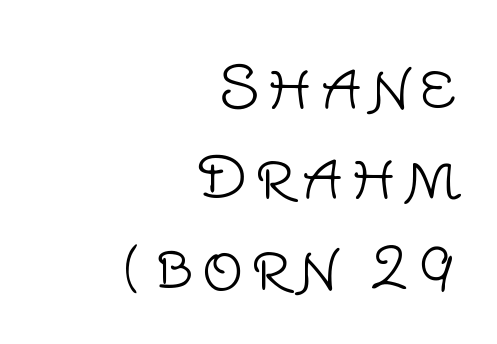
{"serif": "no", "bold": "no", "weight": "light", "width": "normal", "stroke_contrast": "low", "x_height": "large", "monospaced": "no", "underline": "no", "align": "right", "line_spacing": "normal", "line_spacing_ratio": 1.56, "glyph_px": 58}
